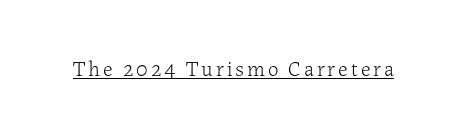
The image shows 21 px text type, upright; set underlined.
